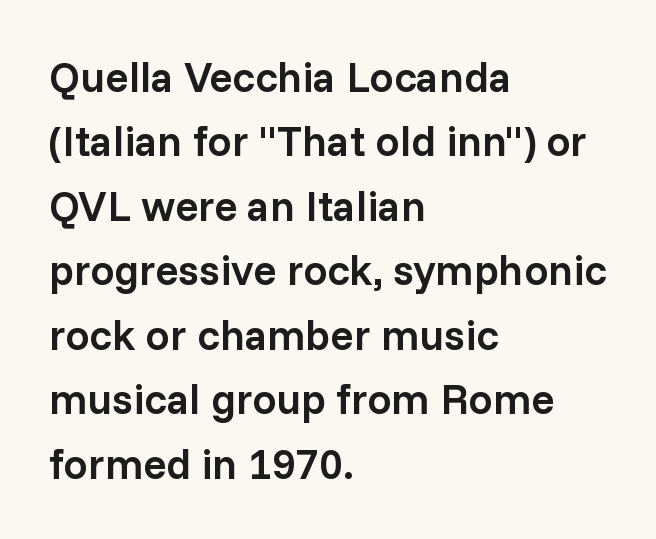
The zone under the glyphs is completely vacant. This block has exactly the height ordinary leading produces. Left-aligned paragraph, ragged on the right. The lettering stays uniformly vertical, giving the passage a roman look. Serifs: no, the terminals of the letterforms are clean.
